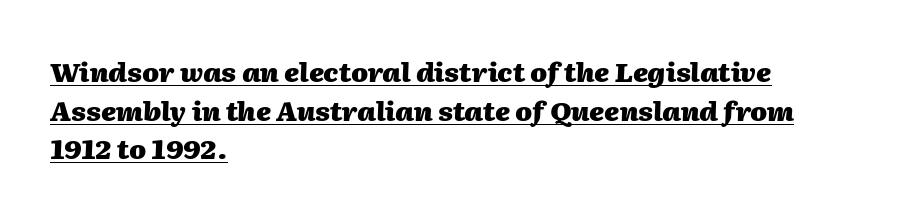
The image shows 27 px bold type, italic (leaning right); set left-aligned, normal line spacing (1.43x), normal letter spacing, underlined.
